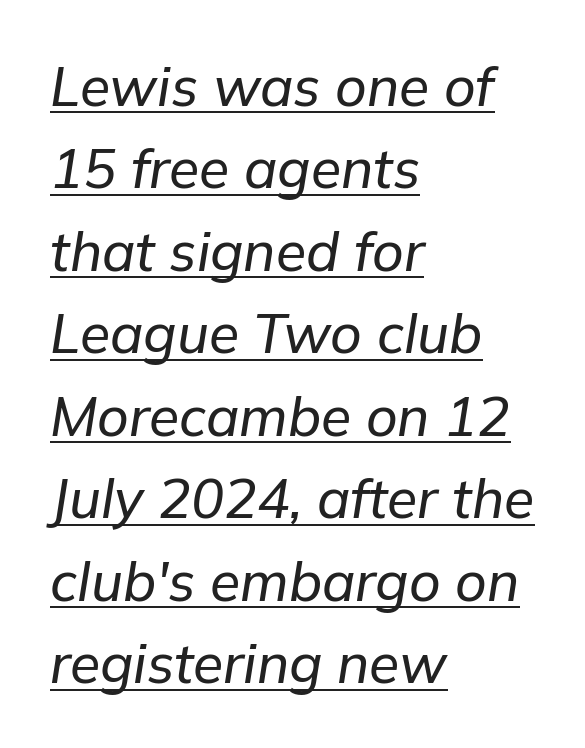
The image shows 55 px text type, italic (leaning right); set left-aligned, normal line spacing (1.5x), normal letter spacing, underlined; low stroke contrast and a medium x-height.
